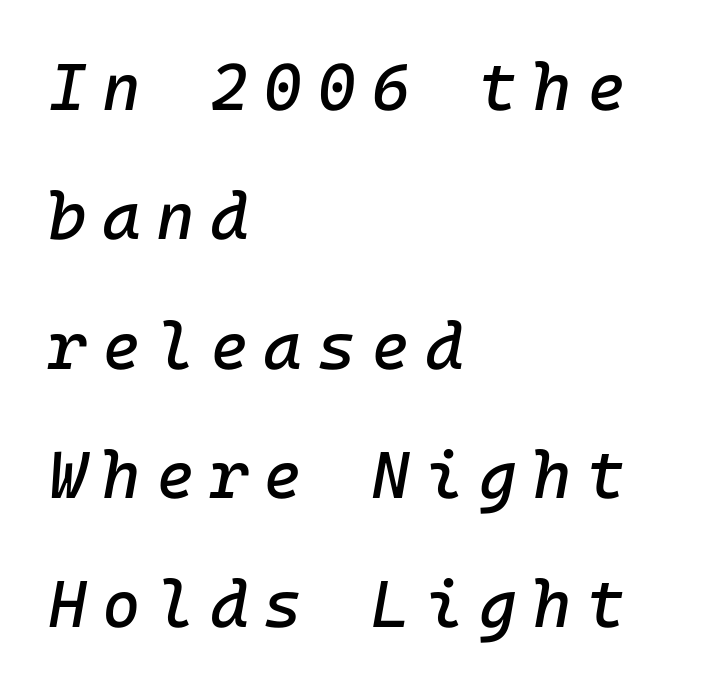
The image shows 66 px text type, italic (leaning right); set left-aligned, loose line spacing (1.96x), unusually wide letter spacing (+0.23 em), not underlined; low stroke contrast and a medium x-height.
